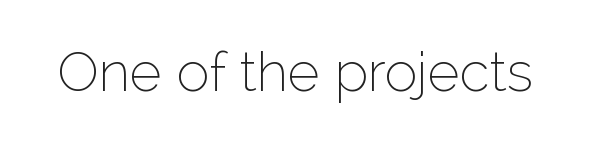
The strokes are not fattened; the text isn't bold. The letters sit at their default tracking, neither squeezed nor spread. Rule under the text: the space is simply empty. Spacing verdict: proportional, widths tailored to each character. You can tell from the bare stems that sans-serif type was used. The specimen reads as upright at a glance.
